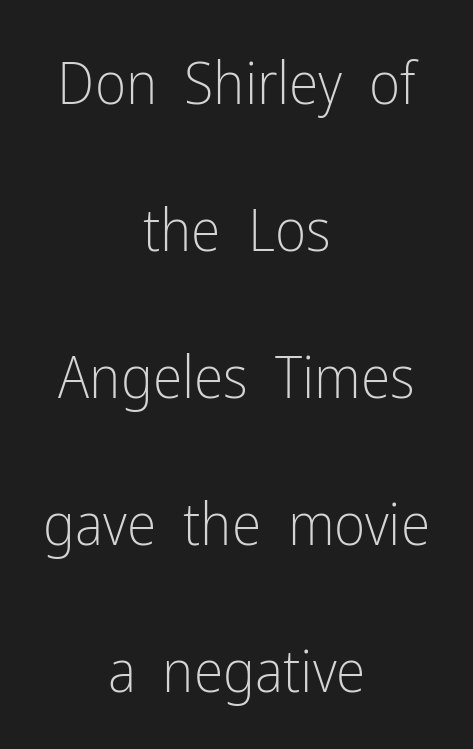
Note: no serifs on the glyphs. Layout note: lines centered. The passage shown is typed in a proportional face where columns would drift. A great deal of white space separates one row of letters from the next. Is the stroke heavy? The answer is a plain regular-or-lighter. Nobody touched the tracking dial on this one.
